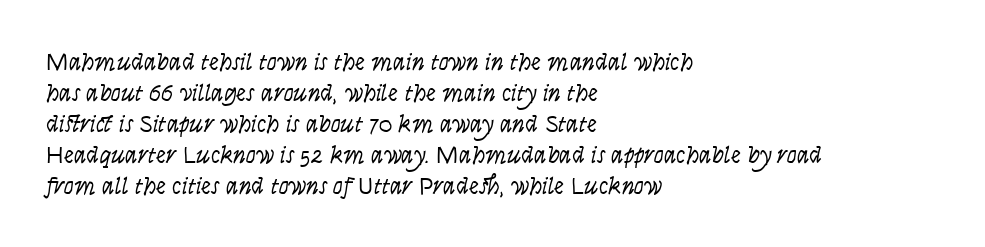
The image shows 25 px text type; set left-aligned, line spacing 1.24x, normal letter spacing, not underlined.
